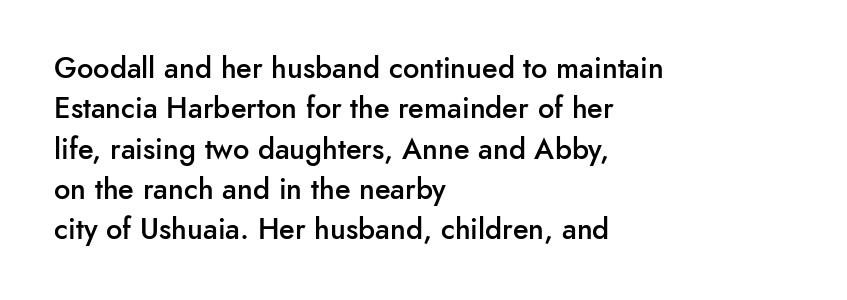
Q: Is the text bold? A: Semi-bold.
Q: Is the text italic (slanted)? A: No, it is upright.
Q: Is the typeface a serif or a sans-serif typeface? A: Sans-serif.
Q: Is the text underlined? A: No.
Q: How is the paragraph aligned? A: Left-aligned.
Q: Is the spacing between letters normal or unusually wide? A: Normal.
Q: Is the spacing between lines tight, normal or loose? A: Normal.
Q: Width (condensed, normal, or wide)? A: Normal.
Q: Stroke contrast? A: Low.
Q: x-height? A: Small.
Q: Monospaced? A: No.
